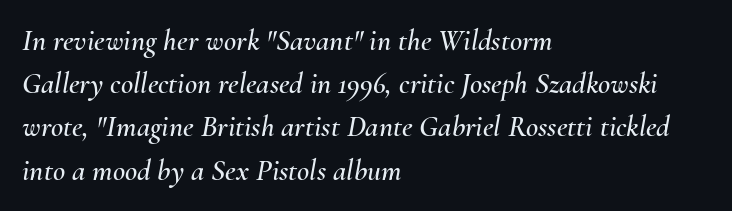
The image shows 30 px text type, italic (leaning right); set left-aligned, normal line spacing (1.44x), normal letter spacing, not underlined; medium stroke contrast and a small x-height.
